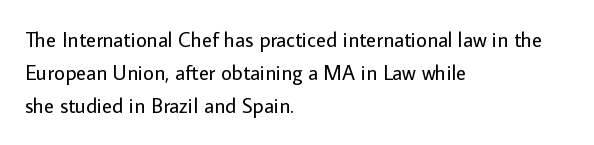
{"italic": "no", "bold": "no", "underline": "no", "align": "left", "line_spacing": "normal", "line_spacing_ratio": 1.58, "letter_spacing": "normal", "letter_spacing_em": 0.0, "glyph_px": 21}
